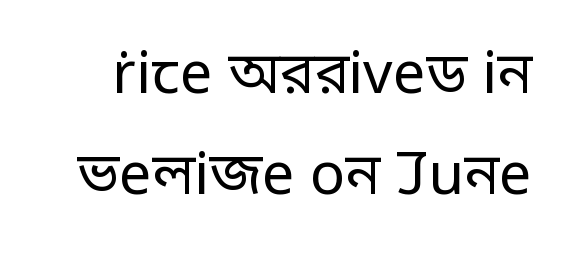
Ordinary non-slanted type is in use. The tracking reads as untouched default to a designer's eye. In terms of letterform style, serifs are entirely absent. This is not heavy type; no bold has been used.
